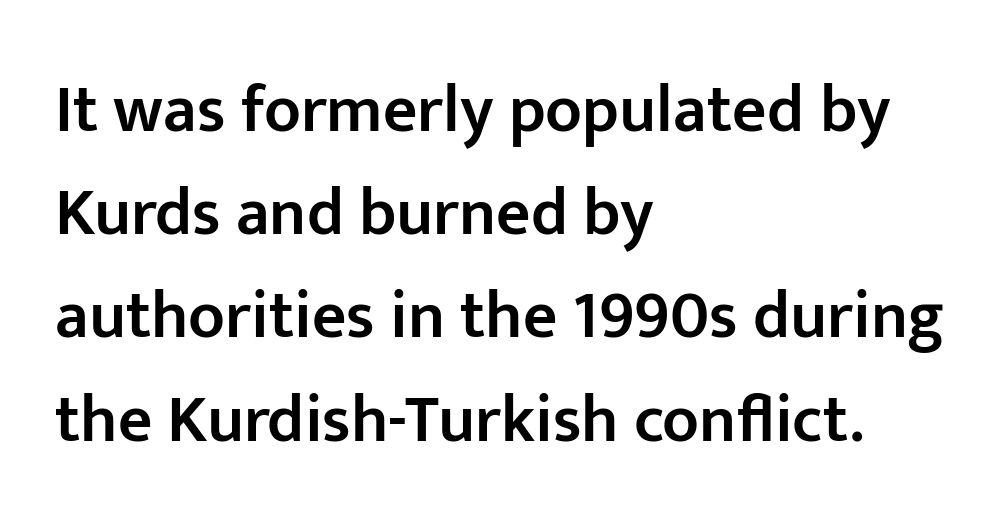
The image shows 67 px semibold sans-serif type, upright; set left-aligned, normal line spacing (1.54x), normal letter spacing, not underlined; low stroke contrast and a medium x-height.
